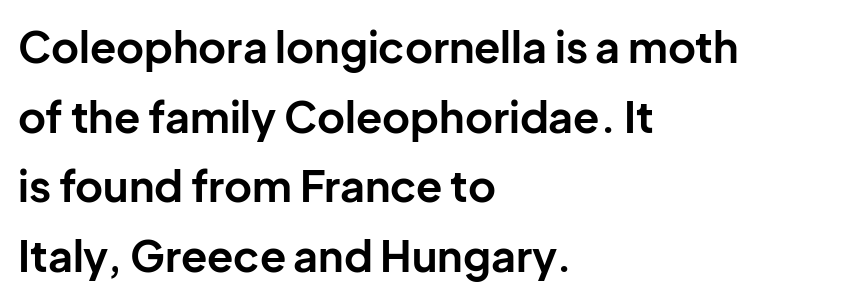
{"serif": "no", "italic": "no", "bold": "yes", "weight": "bold", "width": "normal", "stroke_contrast": "low", "x_height": "medium", "monospaced": "no", "underline": "no", "align": "left", "line_spacing": "normal", "line_spacing_ratio": 1.62, "letter_spacing": "normal", "letter_spacing_em": 0.0, "glyph_px": 43}
